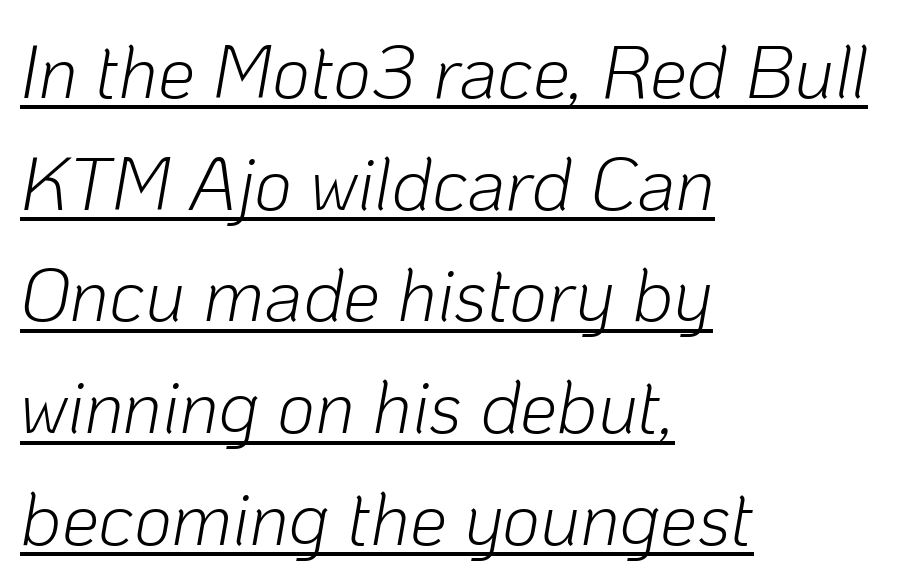
Q: Is the text bold? A: No.
Q: Is the text italic (slanted)? A: Yes, it leans right by about 10 degrees.
Q: Is the text underlined? A: Yes.
Q: How is the paragraph aligned? A: Left-aligned.
Q: Is the spacing between letters normal or unusually wide? A: Normal.
Q: Is the spacing between lines tight, normal or loose? A: Normal.
Q: Width (condensed, normal, or wide)? A: Normal.
Q: Stroke contrast? A: Low.
Q: x-height? A: Medium.
Q: Monospaced? A: No.
